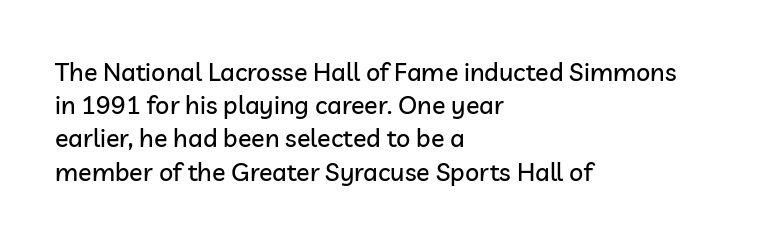
Students, observe: this is what conventionally led text looks like. Look at the tracking — it's just the regular setting, nothing added. The paragraph has a hard left edge and a soft right edge. Check under the words: just untouched page. The lettering holds an erect, upright posture throughout.
